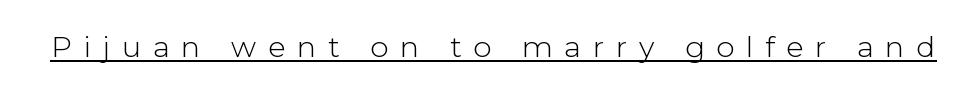
Q: Is the text bold? A: No.
Q: Is the text italic (slanted)? A: No, it is upright.
Q: Is the typeface a serif or a sans-serif typeface? A: Sans-serif.
Q: Is the text underlined? A: Yes.
Q: Is the spacing between letters normal or unusually wide? A: Unusually wide.
Q: Width (condensed, normal, or wide)? A: Normal.
Q: Stroke contrast? A: Low.
Q: x-height? A: Medium.
Q: Monospaced? A: No.
